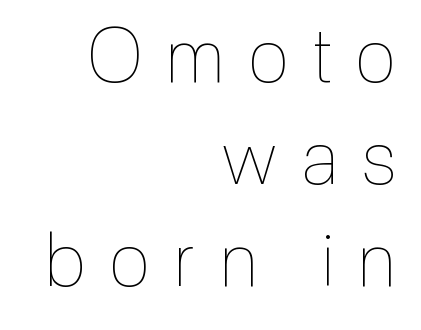
{"italic": "no", "bold": "no", "weight": "thin", "width": "condensed", "x_height": "medium", "monospaced": "no", "underline": "no", "align": "right", "line_spacing": "normal", "line_spacing_ratio": 1.38, "letter_spacing": "wide", "letter_spacing_em": 0.33, "glyph_px": 74}
